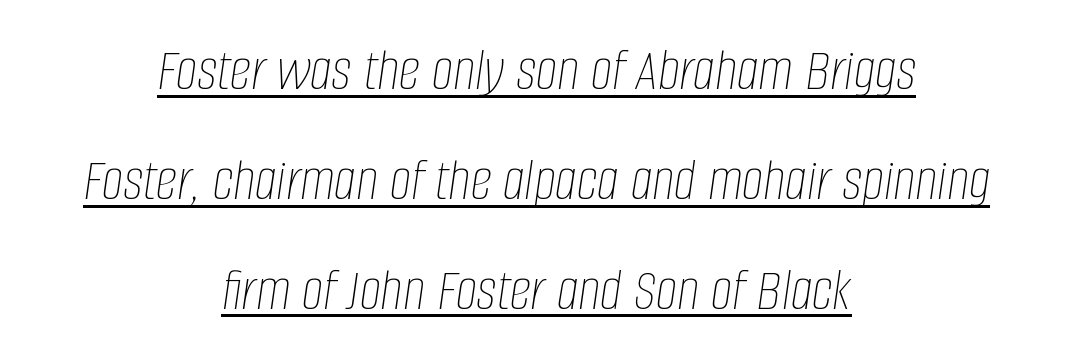
No chunkiness to these letters — they're not bold. The text block is weighted toward neither margin, spreading evenly from the middle. Glyph-to-glyph distance matches everyday printed text. If you drew a line through each stem, it would be angled.
